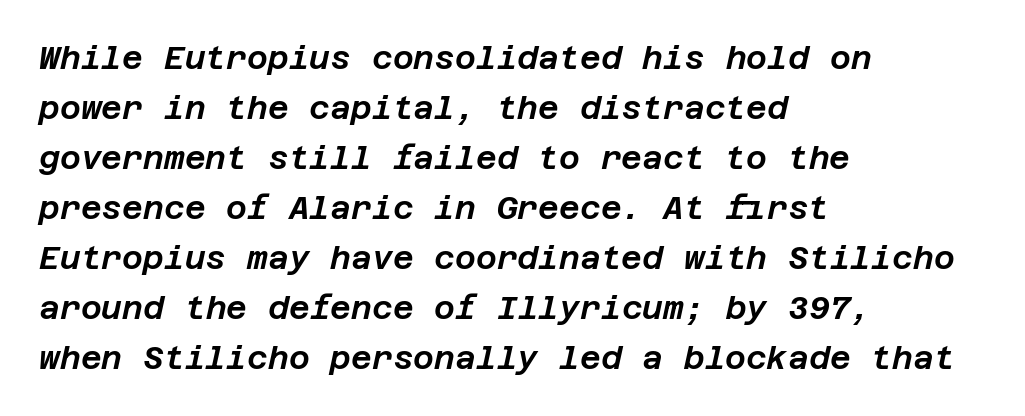
The rendering anchors every line to the left-hand side. The strip under each line holds only bare page. The lettering tilts uniformly, giving the passage an italic look. Reading down the column, the eye jumps a familiar distance to each next line. The letters sit at their default tracking, neither squeezed nor spread.
